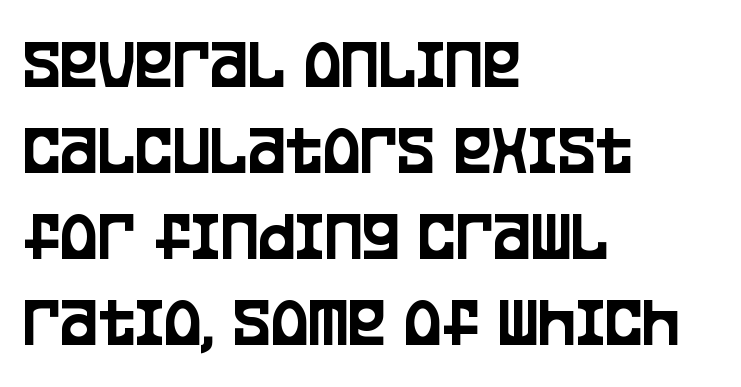
Do the characters align in a grid? No, the font is proportional. The font family rendered here belongs to the sans-serif group. The area under the type is left untouched. Horizontal alignment here is leftward, the default for most running prose.
